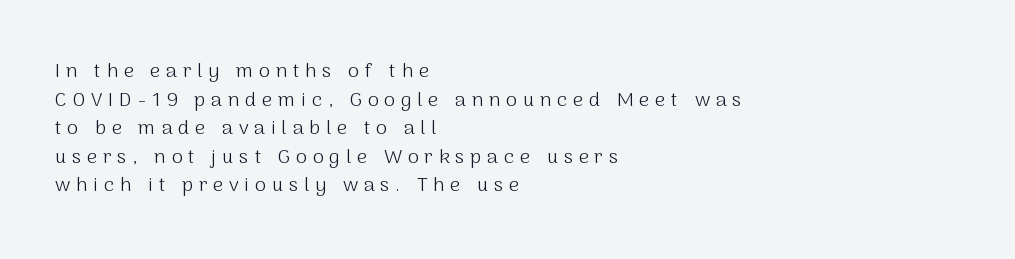
Q: Is the text bold? A: No.
Q: Is the text italic (slanted)? A: No, it is upright.
Q: Is the text underlined? A: No.
Q: How is the paragraph aligned? A: Left-aligned.
Q: Is the spacing between letters normal or unusually wide? A: Unusually wide.
Q: Is the spacing between lines tight, normal or loose? A: Normal.
